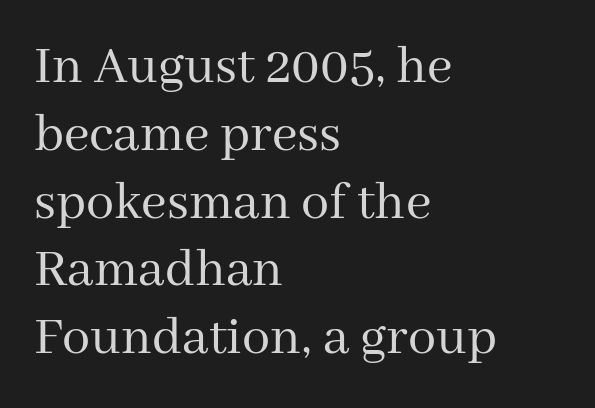
The image shows 56 px regular-weight serif type, upright; set left-aligned, line spacing 1.21x, normal letter spacing, not underlined; medium stroke contrast and a medium x-height.
